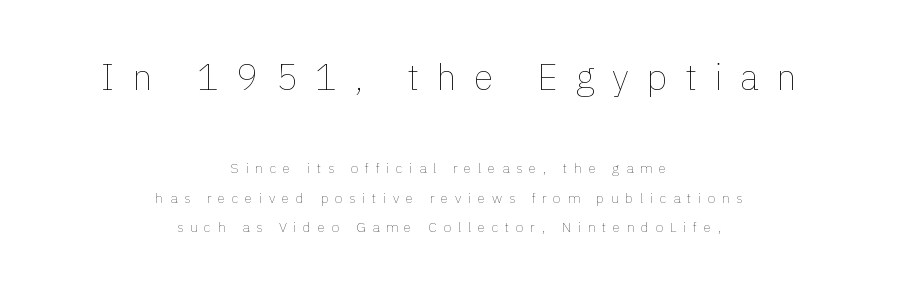
The image shows 37 px thin type, upright; set centered, loose line spacing (2.12x), unusually wide letter spacing (+0.47 em), not underlined; the first (top) block is 2.64x larger; low stroke contrast and a medium x-height.
